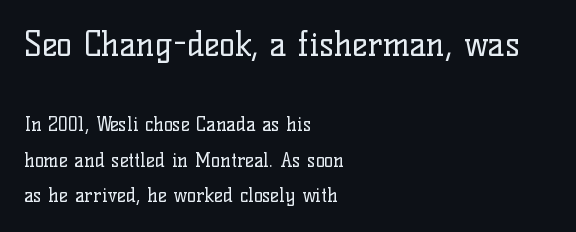
The image shows 33 px regular-weight serif type, upright; set left-aligned, line spacing 1.87x, normal letter spacing, not underlined; the first (top) block is 1.74x larger; low stroke contrast and a medium x-height.
